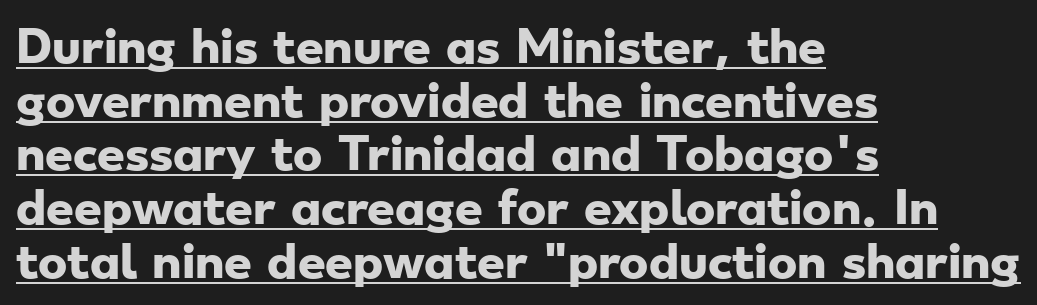
Spacing verdict: proportional, widths tailored to each character. The letters sit at their default tracking, neither squeezed nor spread. The typesetter chose a ragged-right arrangement here. A full-strength bold gives these letters their thick strokes. Each line of the rendering has a horizontal stroke beneath the glyphs. The letters carry no serifs — their stems end cleanly without finishing strokes.
